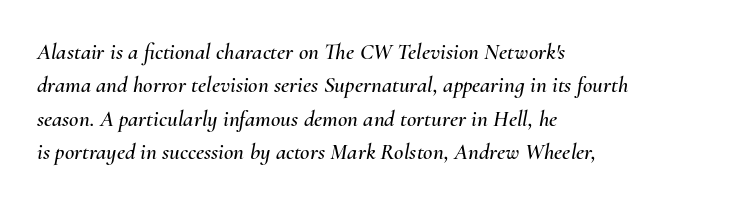
Q: Is the text italic (slanted)? A: Yes, it leans right by about 10 degrees.
Q: Is the text underlined? A: No.
Q: How is the paragraph aligned? A: Left-aligned.
Q: Is the spacing between letters normal or unusually wide? A: Normal.
Q: Is the spacing between lines tight, normal or loose? A: Normal.
